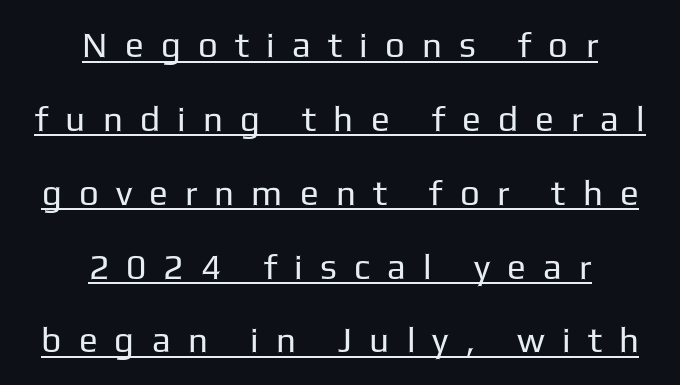
{"serif": "no", "italic": "no", "bold": "no", "weight": "regular", "width": "normal", "stroke_contrast": "low", "x_height": "medium", "monospaced": "no", "underline": "yes", "align": "center", "line_spacing": "loose", "line_spacing_ratio": 2.11, "letter_spacing": "wide", "letter_spacing_em": 0.49, "glyph_px": 35}
